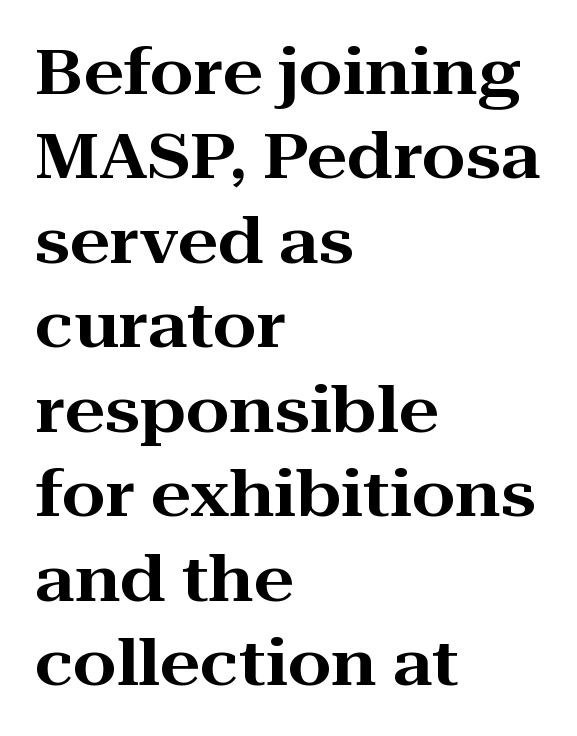
{"serif": "yes", "italic": "no", "width": "wide", "stroke_contrast": "high", "x_height": "medium", "monospaced": "no", "underline": "no", "align": "left", "line_spacing": "normal", "line_spacing_ratio": 1.34, "letter_spacing": "normal", "letter_spacing_em": 0.0, "glyph_px": 63}
